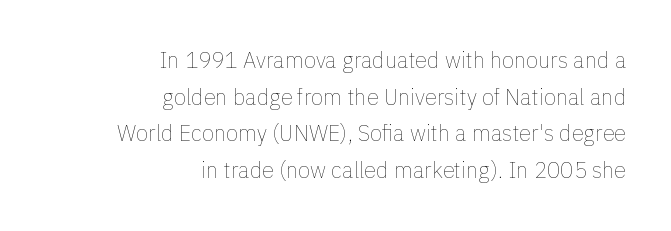
Q: Is the text bold? A: No.
Q: Is the text italic (slanted)? A: No, it is upright.
Q: Is the text underlined? A: No.
Q: How is the paragraph aligned? A: Right-aligned.
Q: Is the spacing between letters normal or unusually wide? A: Normal.
Q: Is the spacing between lines tight, normal or loose? A: Normal.
